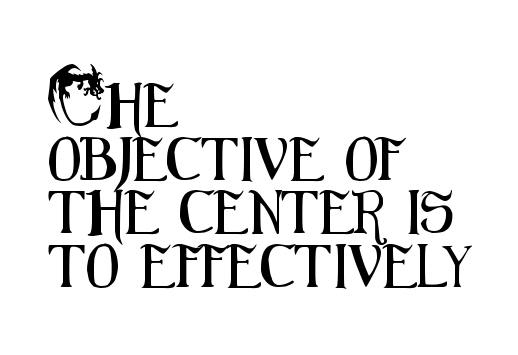
{"serif": "no", "italic": "no", "width": "condensed", "stroke_contrast": "medium", "x_height": "small", "monospaced": "no", "underline": "no", "align": "left", "line_spacing": "normal", "line_spacing_ratio": 1.25, "letter_spacing": "normal", "letter_spacing_em": 0.0, "glyph_px": 43}
